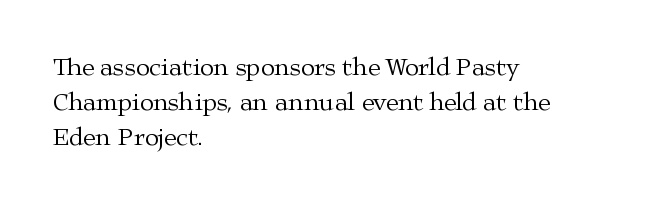
Nobody drew a line under any word here. The passage is arranged the way most books set body copy — flush left. Is the stroke heavy? The answer is a plain regular-or-lighter. Nobody touched the tracking dial on this one. A roman cut, with each character standing at attention. The space between consecutive lines is moderate.
